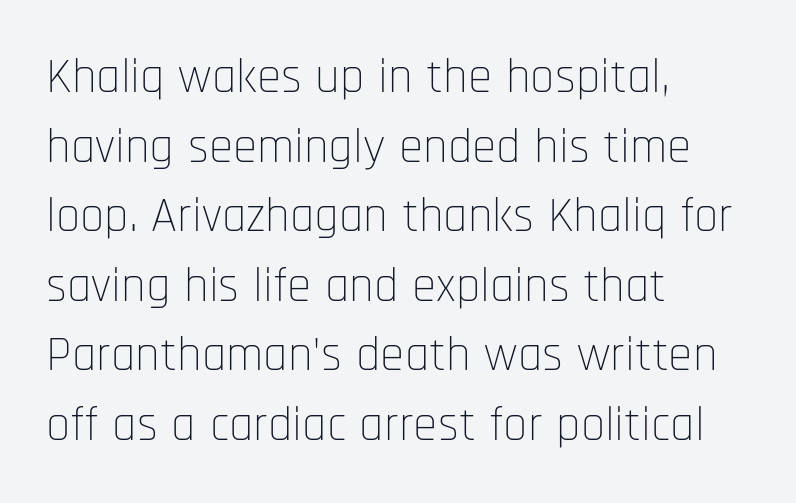
Each line starts at the same left margin while the right side varies. Interline gaps are of average width in this sample. The glyphs are unaccompanied by any horizontal stroke below them. Does the type have serifs? No, each stem ends abruptly. Nobody touched the tracking dial on this one.
